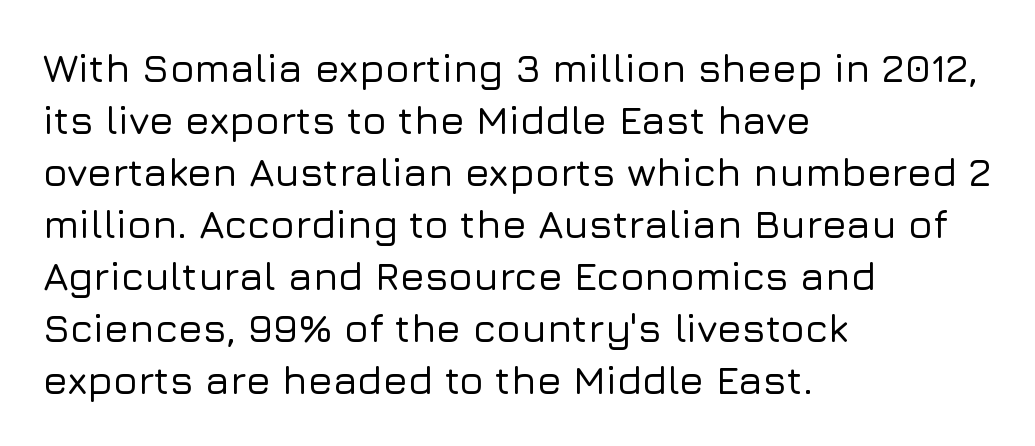
The image shows 40 px sans-serif type, upright; set left-aligned, normal line spacing (1.3x), normal letter spacing, not underlined; low stroke contrast and a medium x-height.
